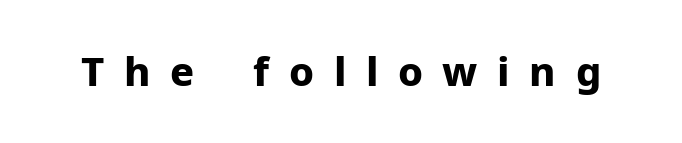
{"serif": "no", "italic": "no", "bold": "yes", "weight": "bold", "width": "normal", "stroke_contrast": "low", "x_height": "medium", "monospaced": "no", "underline": "no", "letter_spacing": "wide", "letter_spacing_em": 0.49, "glyph_px": 40}
